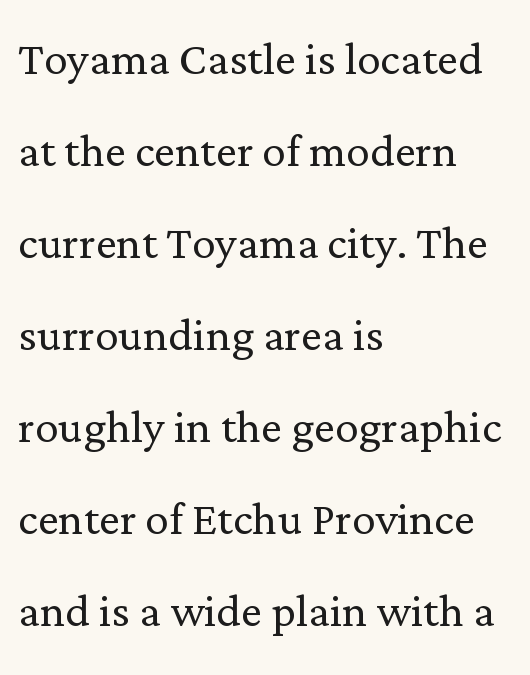
The image shows 59 px light serif type, upright; set left-aligned, normal line spacing (1.56x), normal letter spacing, not underlined; low stroke contrast and a medium x-height.
